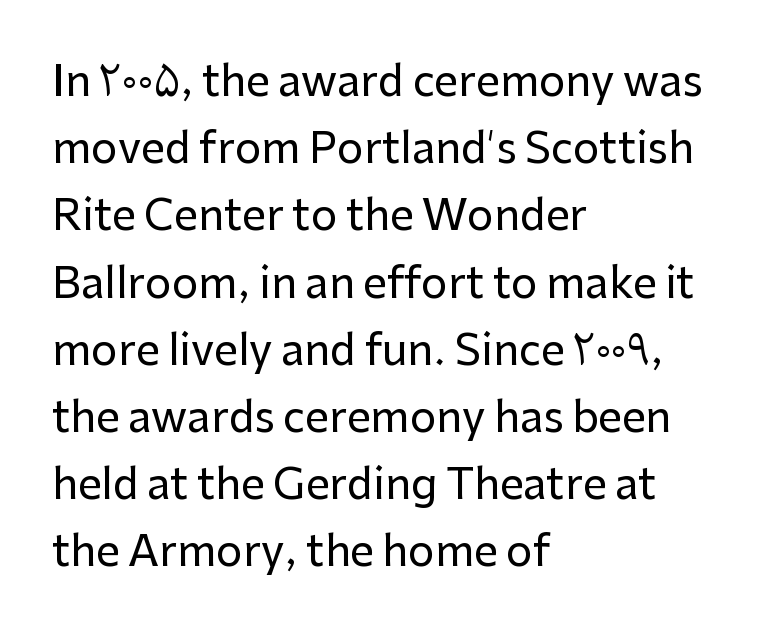
The words here are not underlined. Examine the stroke ends and you'll find no serifs. The rendering anchors every line to the left-hand side. Notice how descenders clear the ascenders below comfortably — that's standard leading. Varying glyph widths throughout — classic text-font behaviour. The typography opts for an upright posture over an oblique one.
